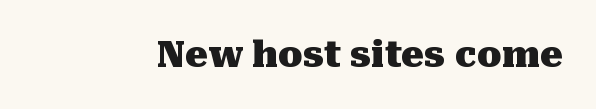
{"serif": "yes", "italic": "no", "bold": "yes", "weight": "heavy", "width": "normal", "stroke_contrast": "medium", "x_height": "medium", "monospaced": "no", "underline": "no", "letter_spacing": "normal", "letter_spacing_em": 0.0, "glyph_px": 36}
